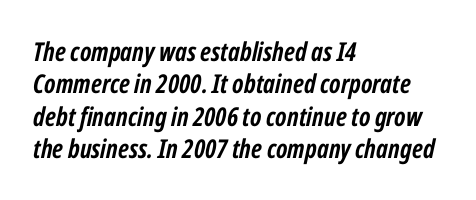
Q: Is the text bold? A: Yes.
Q: Is the text italic (slanted)? A: Yes, it leans right by about 12 degrees.
Q: Is the text underlined? A: No.
Q: How is the paragraph aligned? A: Left-aligned.
Q: Is the spacing between letters normal or unusually wide? A: Normal.
Q: Is the spacing between lines tight, normal or loose? A: Normal.
